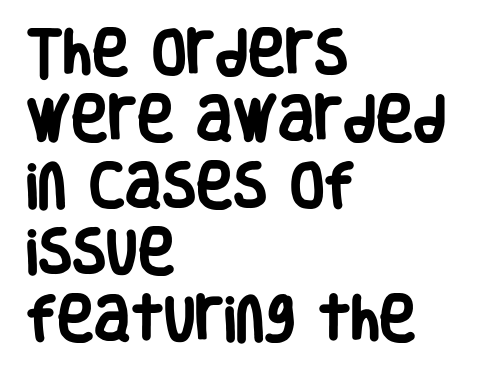
{"serif": "no", "italic": "no", "bold": "yes", "weight": "heavy", "width": "condensed", "stroke_contrast": "low", "x_height": "large", "monospaced": "no", "underline": "no", "align": "left", "line_spacing": "normal", "line_spacing_ratio": 1.33, "letter_spacing": "normal", "letter_spacing_em": 0.0, "glyph_px": 50}
